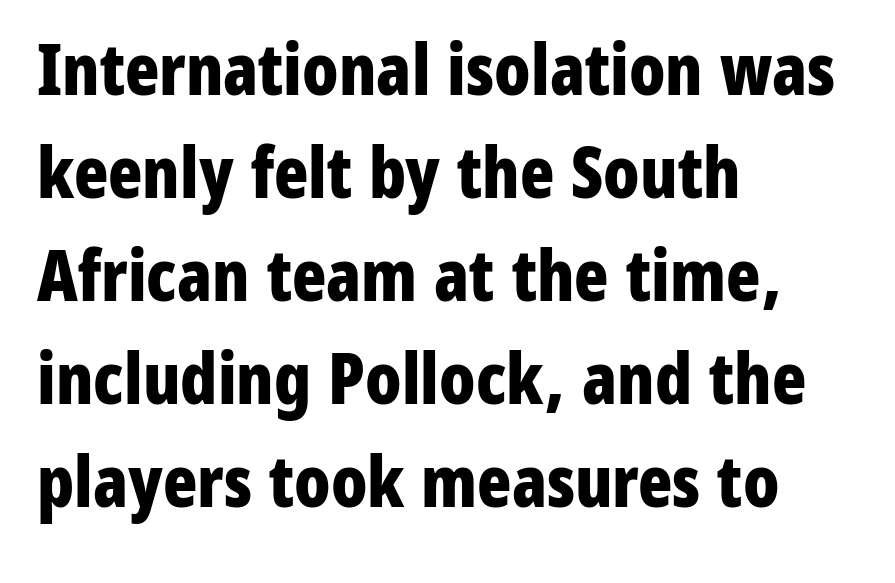
Q: Is the text bold? A: Yes.
Q: Is the text italic (slanted)? A: No, it is upright.
Q: Is the typeface a serif or a sans-serif typeface? A: Sans-serif.
Q: Is the text underlined? A: No.
Q: How is the paragraph aligned? A: Left-aligned.
Q: Is the spacing between letters normal or unusually wide? A: Normal.
Q: Is the spacing between lines tight, normal or loose? A: Normal.
Q: Width (condensed, normal, or wide)? A: Condensed.
Q: Stroke contrast? A: Low.
Q: x-height? A: Medium.
Q: Monospaced? A: No.
